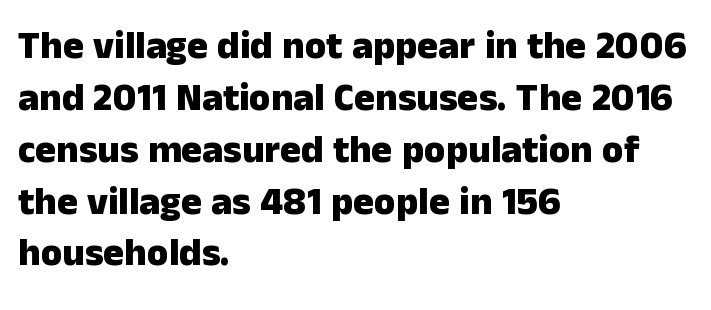
The image shows 39 px heavy sans-serif type, upright; set left-aligned, normal line spacing (1.33x), normal letter spacing, not underlined; low stroke contrast and a medium x-height.
